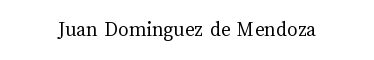
Q: Is the text bold? A: No.
Q: Is the text italic (slanted)? A: No, it is upright.
Q: Is the text underlined? A: No.
Q: Is the spacing between letters normal or unusually wide? A: Normal.
